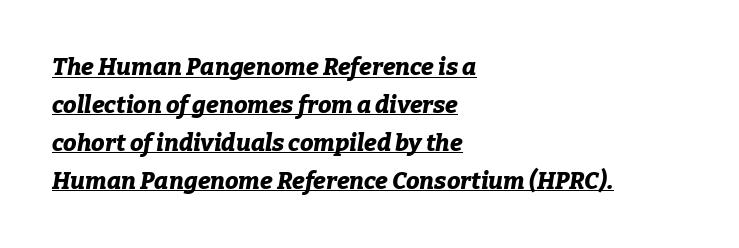
{"italic": "yes", "lean": "right", "slant_degrees": 9, "bold": "yes", "underline": "yes", "align": "left", "line_spacing": "normal", "line_spacing_ratio": 1.58, "letter_spacing": "normal", "letter_spacing_em": 0.0, "glyph_px": 24}
